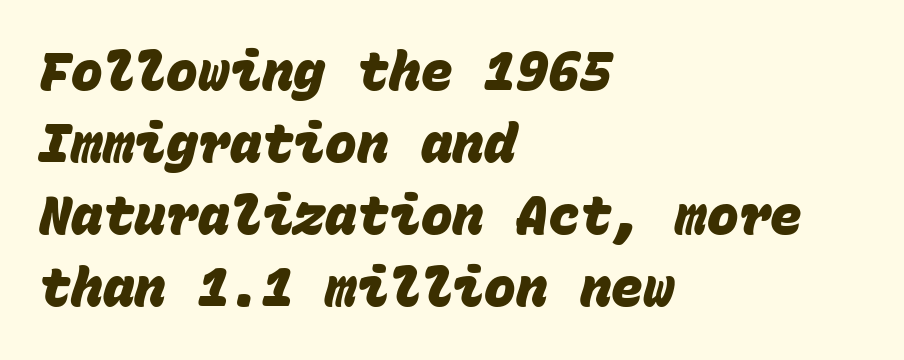
The font family rendered here belongs to the sans-serif group. Compared with typical paragraphs, the rows here are spaced about the same. What stands out about the letter spacing? Nothing — it is the standard amount. Looks like terminal output: every glyph gets an equal slot. Each row of text sits above clean, open space.
